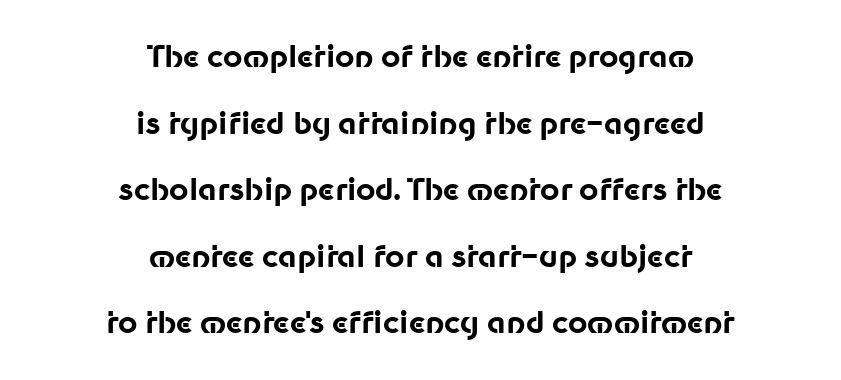
The image shows 30 px bold sans-serif type, upright; set centered, loose line spacing (2.22x), normal letter spacing, not underlined; low stroke contrast and a medium x-height.
